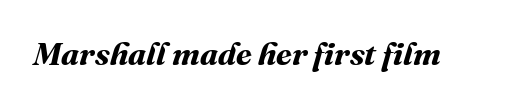
The image shows 32 px bold type; set normal letter spacing, not underlined; medium stroke contrast and a medium x-height.
